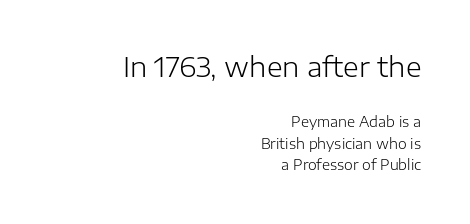
Q: Is the text bold? A: No.
Q: Is the text italic (slanted)? A: No, it is upright.
Q: Is the text underlined? A: No.
Q: How is the paragraph aligned? A: Right-aligned.
Q: Is the spacing between letters normal or unusually wide? A: Normal.
Q: Is the spacing between lines tight, normal or loose? A: Normal.
Q: Which block of text is set in a larger size, the first (top) or the second (bottom)? A: The first (top) one.
